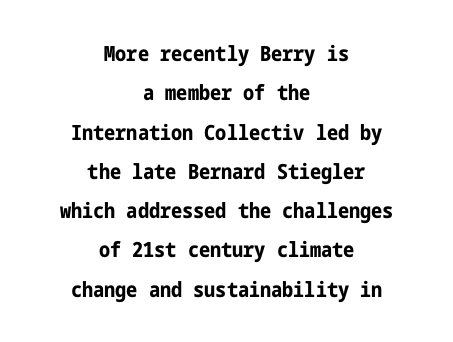
{"italic": "no", "bold": "yes", "underline": "no", "align": "center", "line_spacing_ratio": 1.87, "letter_spacing": "normal", "letter_spacing_em": 0.0, "glyph_px": 21}
